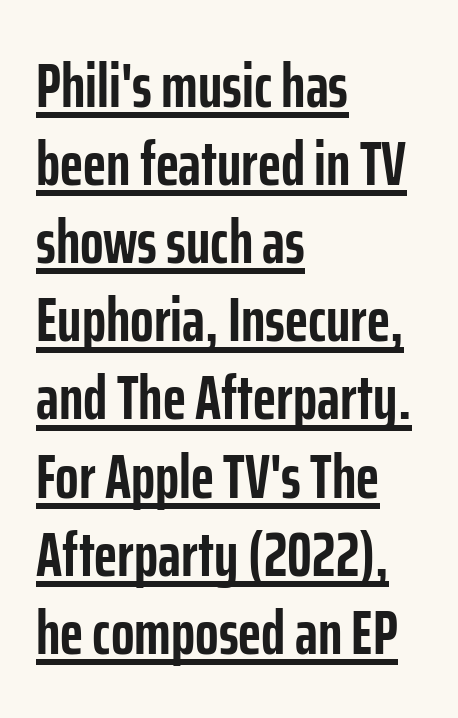
Q: Is the text bold? A: Yes.
Q: Is the text italic (slanted)? A: No, it is upright.
Q: Is the typeface a serif or a sans-serif typeface? A: Sans-serif.
Q: Is the text underlined? A: Yes.
Q: How is the paragraph aligned? A: Left-aligned.
Q: Is the spacing between letters normal or unusually wide? A: Normal.
Q: Is the spacing between lines tight, normal or loose? A: Normal.
Q: Width (condensed, normal, or wide)? A: Condensed.
Q: Stroke contrast? A: Low.
Q: x-height? A: Medium.
Q: Monospaced? A: No.
